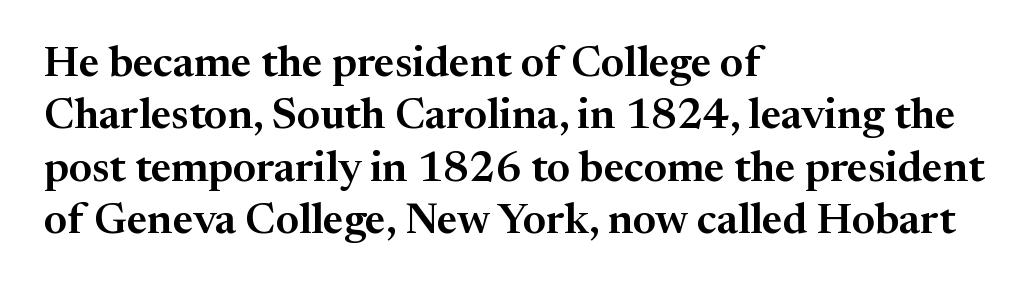
The image shows 43 px serif type, upright; set left-aligned, line spacing 1.22x, normal letter spacing, not underlined; medium stroke contrast and a medium x-height.
